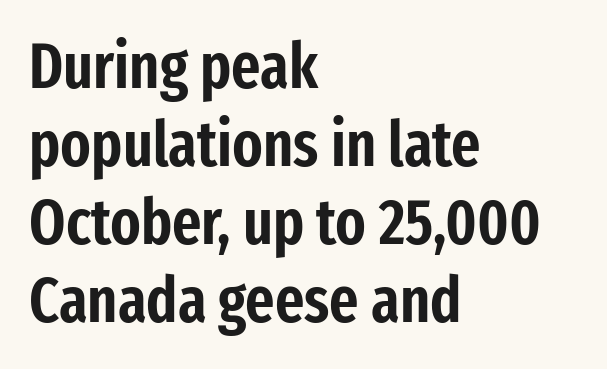
The image shows 63 px condensed sans-serif type, upright; set left-aligned, line spacing 1.24x, normal letter spacing, not underlined; low stroke contrast and a medium x-height.
